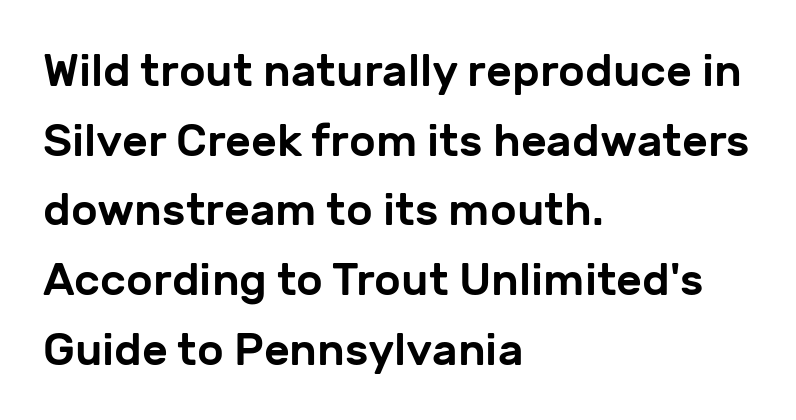
The image shows 45 px sans-serif type, upright; set left-aligned, normal line spacing (1.55x), normal letter spacing, not underlined; low stroke contrast and a medium x-height.
